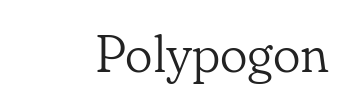
Upright lettering throughout. The gaps between neighbouring characters are ordinary and unremarkable. Words float on clear page, feet unadorned. The cut favours lightness, reaching ordinary text weight at its darkest. The letters advance in unequal steps, a hallmark of proportional type.
